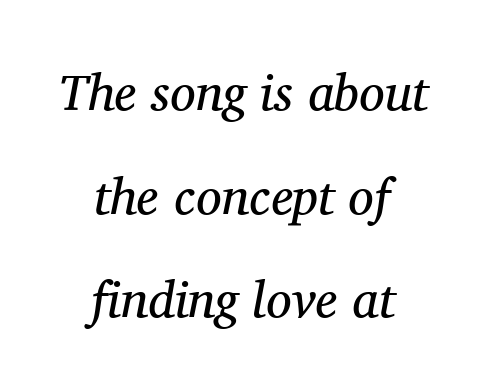
{"serif": "yes", "italic": "yes", "lean": "right", "slant_degrees": 11, "bold": "no", "weight": "regular", "width": "normal", "stroke_contrast": "medium", "x_height": "medium", "monospaced": "no", "underline": "no", "align": "center", "line_spacing": "loose", "line_spacing_ratio": 2.03, "letter_spacing": "normal", "letter_spacing_em": 0.0, "glyph_px": 51}
